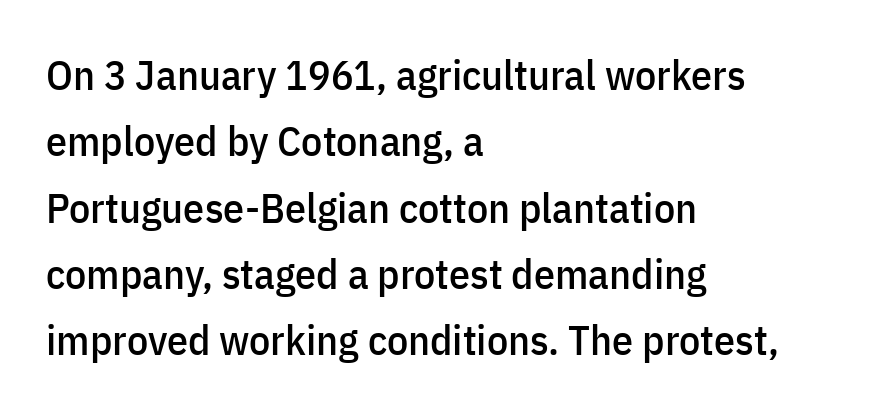
Q: Is the text italic (slanted)? A: No, it is upright.
Q: Is the typeface a serif or a sans-serif typeface? A: Sans-serif.
Q: Is the text underlined? A: No.
Q: How is the paragraph aligned? A: Left-aligned.
Q: Is the spacing between letters normal or unusually wide? A: Normal.
Q: Is the spacing between lines tight, normal or loose? A: Normal.
Q: Width (condensed, normal, or wide)? A: Condensed.
Q: Stroke contrast? A: Low.
Q: x-height? A: Medium.
Q: Monospaced? A: No.
